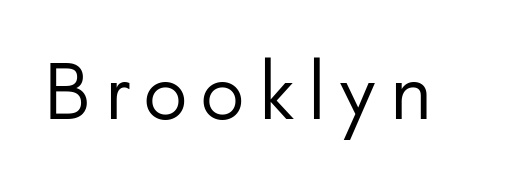
Check the space under the baseline: it is left empty. Note the varied advance widths — an 'i' is clearly narrower than an 'm'. Style check: upright. The glyphs in this specimen are sans serif. The strokes are not fattened; the text isn't bold.
